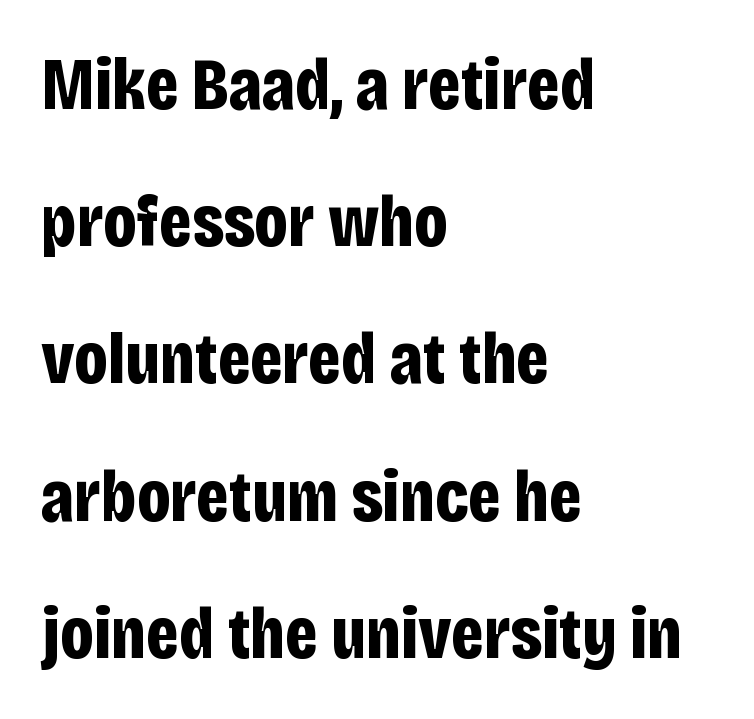
Unlike a traditional serif, this face leaves its strokes unadorned. Which margin do the lines hug? The left one — the right edge is uneven. The lettering holds an erect, upright posture throughout. Inter-character spacing is left at the font's built-in metrics.
